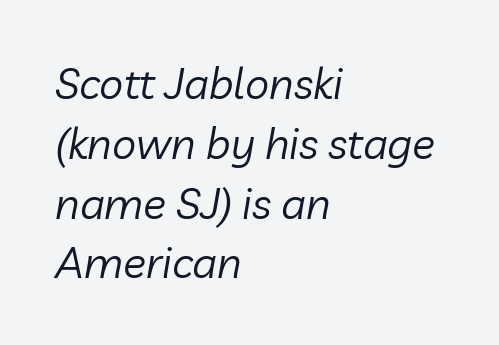
Q: Is the text bold? A: No.
Q: Is the text italic (slanted)? A: Yes, it leans right by about 10 degrees.
Q: Is the text underlined? A: No.
Q: How is the paragraph aligned? A: Left-aligned.
Q: Is the spacing between letters normal or unusually wide? A: Normal.
Q: Is the spacing between lines tight, normal or loose? A: Normal.
Q: Width (condensed, normal, or wide)? A: Normal.
Q: Stroke contrast? A: Low.
Q: x-height? A: Medium.
Q: Monospaced? A: No.
